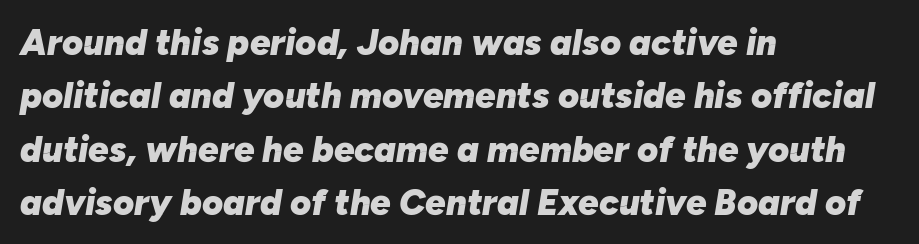
{"italic": "yes", "lean": "right", "slant_degrees": 10, "bold": "yes", "weight": "heavy", "width": "normal", "stroke_contrast": "low", "x_height": "medium", "monospaced": "no", "underline": "no", "align": "left", "line_spacing": "normal", "line_spacing_ratio": 1.48, "letter_spacing": "normal", "letter_spacing_em": 0.0, "glyph_px": 36}
